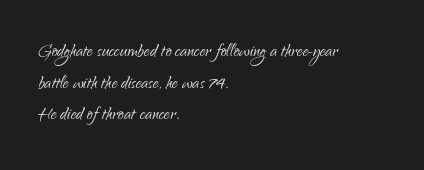
The strokes are not fattened; the text isn't bold. Beneath every word, the page is bare. Every row of glyphs begins at an identical x-position on the left.
